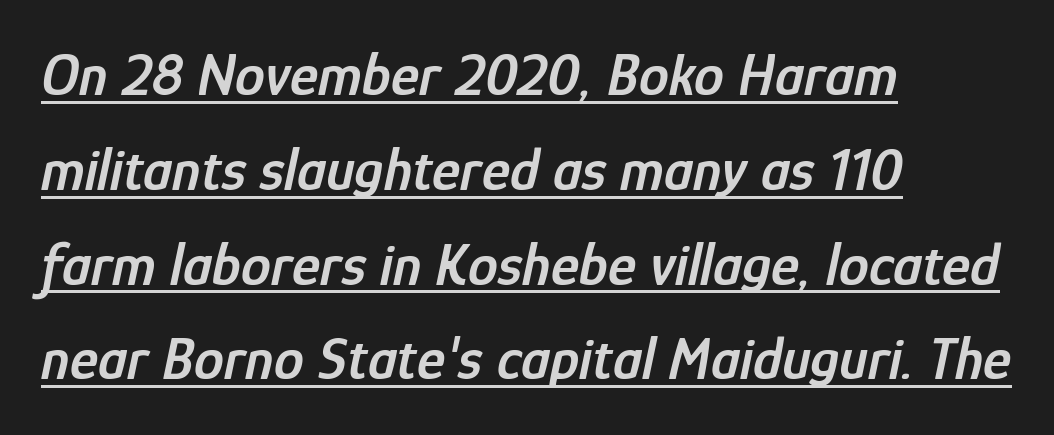
{"italic": "yes", "lean": "right", "slant_degrees": 12, "bold": "semi", "weight": "semibold", "width": "condensed", "stroke_contrast": "low", "x_height": "medium", "monospaced": "no", "underline": "yes", "align": "left", "line_spacing": "normal", "line_spacing_ratio": 1.58, "letter_spacing": "normal", "letter_spacing_em": 0.0, "glyph_px": 60}
